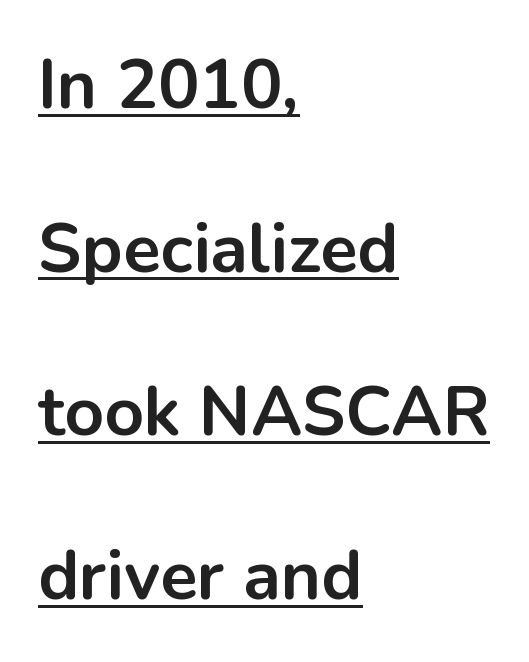
The image shows 69 px bold sans-serif type, upright; set left-aligned, loose line spacing (2.37x), normal letter spacing, underlined; low stroke contrast and a medium x-height.
